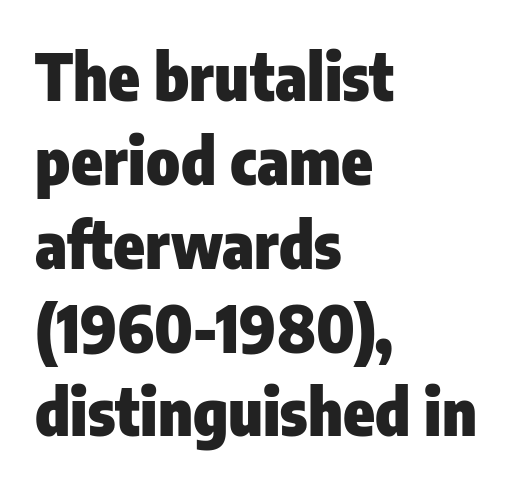
Q: Is the text bold? A: Yes.
Q: Is the text italic (slanted)? A: No, it is upright.
Q: Is the typeface a serif or a sans-serif typeface? A: Sans-serif.
Q: Is the text underlined? A: No.
Q: How is the paragraph aligned? A: Left-aligned.
Q: Is the spacing between letters normal or unusually wide? A: Normal.
Q: Is the spacing between lines tight, normal or loose? A: Normal.
Q: Width (condensed, normal, or wide)? A: Condensed.
Q: Stroke contrast? A: Low.
Q: x-height? A: Medium.
Q: Monospaced? A: No.
